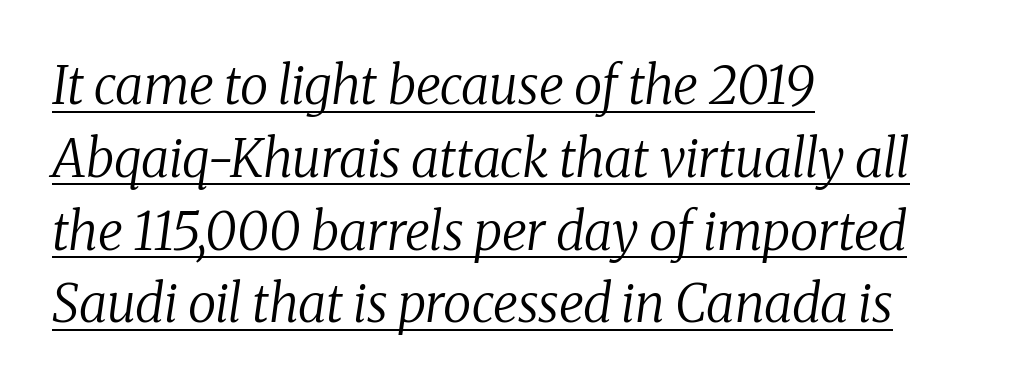
These lines are set flush left with a ragged right edge. Summary of vertical rhythm: regular, with standard interline spacing. Here the designer chose a conventional face with non-uniform glyph widths. Nothing unusual about the tracking: characters are spaced as the font intends.
